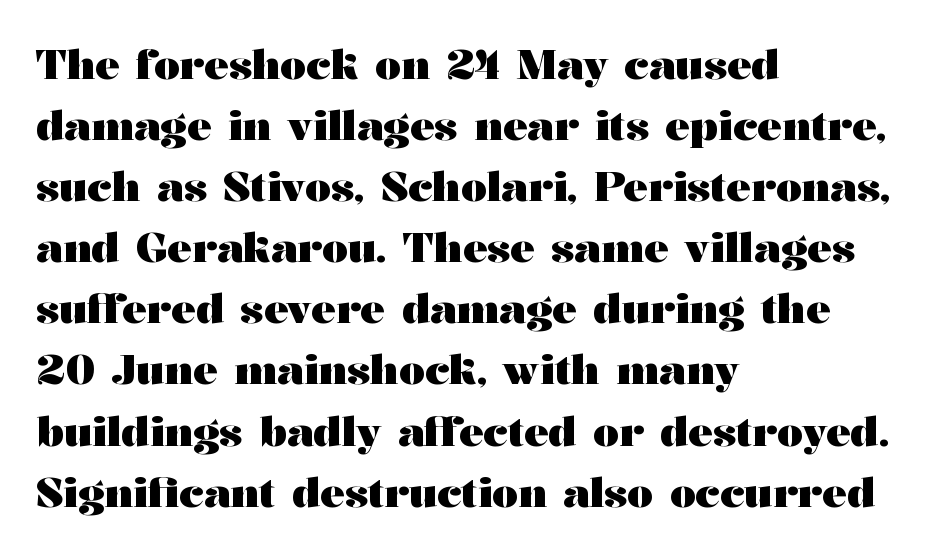
The image shows 41 px heavy, wide serif type, upright; set left-aligned, normal line spacing (1.49x), normal letter spacing, not underlined; medium stroke contrast and a medium x-height.
